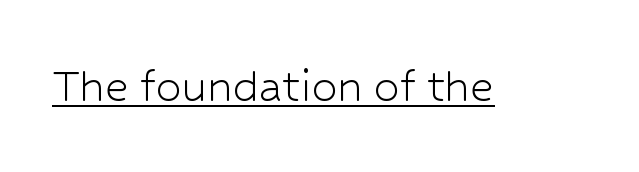
The image shows 52 px light sans-serif type, upright; set normal letter spacing, underlined; low stroke contrast and a medium x-height.
